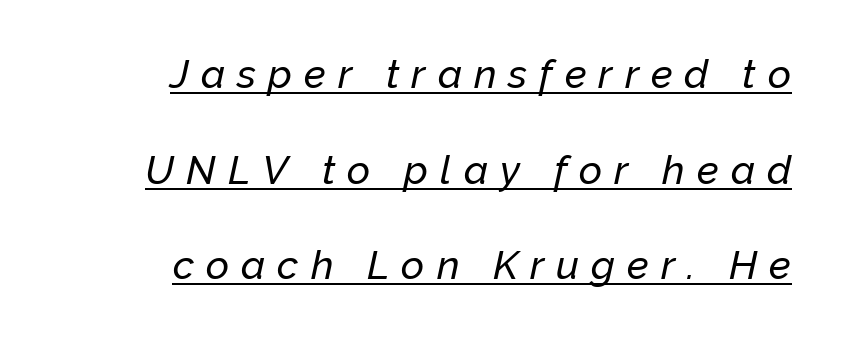
{"italic": "yes", "lean": "right", "slant_degrees": 12, "width": "normal", "stroke_contrast": "low", "x_height": "medium", "monospaced": "no", "underline": "yes", "align": "right", "line_spacing": "loose", "line_spacing_ratio": 2.39, "letter_spacing": "wide", "letter_spacing_em": 0.3, "glyph_px": 40}
